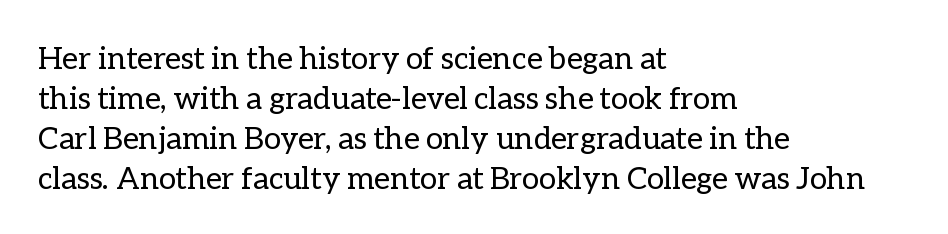
Q: Is the text bold? A: No.
Q: Is the text italic (slanted)? A: No, it is upright.
Q: Is the text underlined? A: No.
Q: How is the paragraph aligned? A: Left-aligned.
Q: Is the spacing between letters normal or unusually wide? A: Normal.
Q: Is the spacing between lines tight, normal or loose? A: Normal.
Q: Width (condensed, normal, or wide)? A: Normal.
Q: Stroke contrast? A: Low.
Q: x-height? A: Medium.
Q: Monospaced? A: No.
